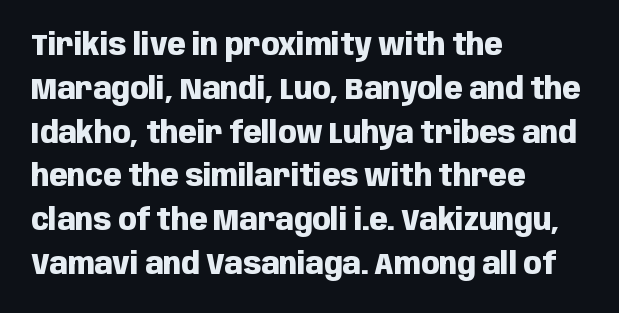
Q: Is the text bold? A: Yes.
Q: Is the text italic (slanted)? A: No, it is upright.
Q: Is the typeface a serif or a sans-serif typeface? A: Sans-serif.
Q: Is the text underlined? A: No.
Q: How is the paragraph aligned? A: Left-aligned.
Q: Is the spacing between letters normal or unusually wide? A: Normal.
Q: Is the spacing between lines tight, normal or loose? A: Normal.
Q: Width (condensed, normal, or wide)? A: Condensed.
Q: Stroke contrast? A: Low.
Q: x-height? A: Large.
Q: Monospaced? A: No.
